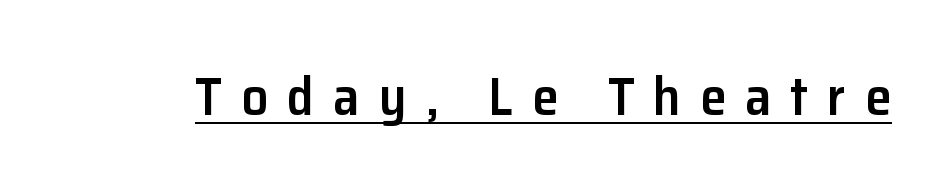
The image shows 53 px semibold sans-serif type, upright; set unusually wide letter spacing (+0.36 em), underlined; low stroke contrast and a medium x-height.
